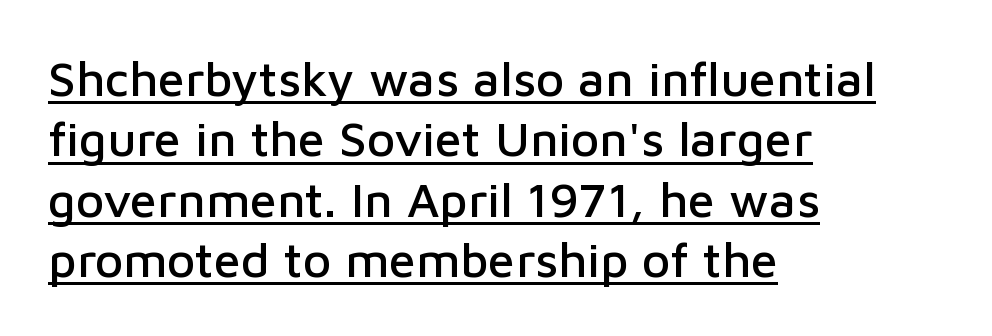
The image shows 49 px sans-serif type, upright; set left-aligned, line spacing 1.23x, normal letter spacing, underlined; low stroke contrast and a medium x-height.
